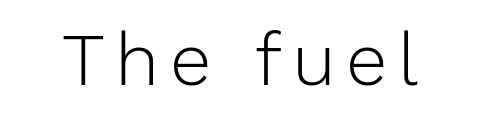
{"serif": "no", "italic": "no", "bold": "no", "weight": "light", "width": "normal", "stroke_contrast": "low", "x_height": "medium", "monospaced": "no", "underline": "no", "glyph_px": 74}
